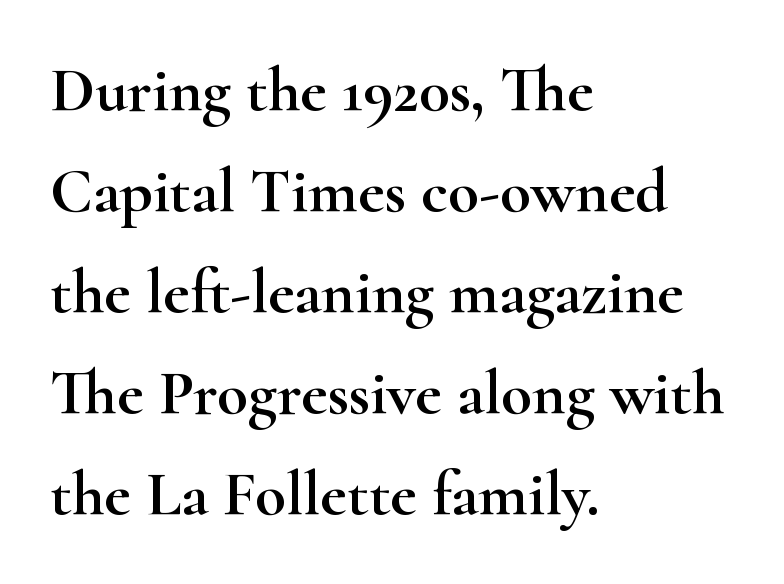
A classic flush-left, rag-right setting is used for this passage. Is this a sans? No — the strokes have serifs. The letters advance in unequal steps, a hallmark of proportional type. In terms of leading, this rendering sits right in the middle.
